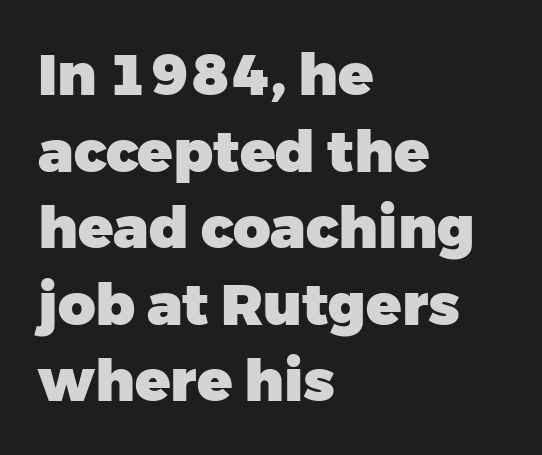
Emphasis by weight is at full strength: bold. Does the type have serifs? No, each stem ends abruptly. Observe the ordinary spacing: letters are neighbours, not strangers. The face used here is proportionally spaced, like ordinary book or web type. Nobody drew a line under any word here. The typography opts for an upright posture over an oblique one.
